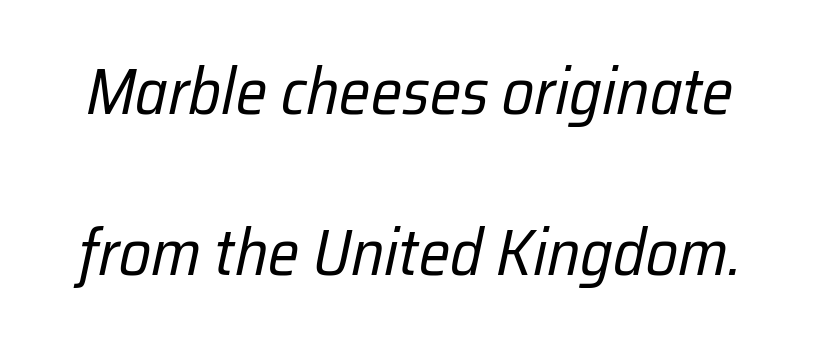
You could not count columns in this text — the font is proportionally spaced. The passage shown is not underscored anywhere. Rendered with sloped, italic letterforms. There is no visible air inserted between adjacent glyphs. Vertically, the passage feels expansive, rows floating well apart. These glyphs show unthickened strokes, regular width or finer.
